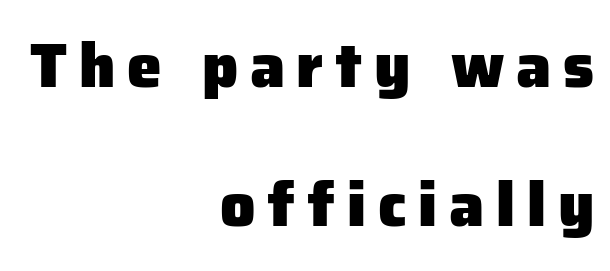
The image shows 62 px heavy sans-serif type, upright; set right-aligned, loose line spacing (2.25x), not underlined; low stroke contrast and a medium x-height.
